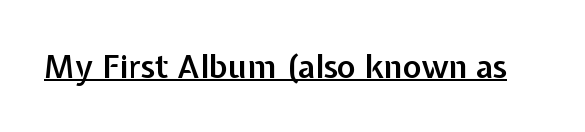
{"serif": "no", "italic": "no", "bold": "semi", "weight": "semibold", "width": "normal", "stroke_contrast": "low", "x_height": "medium", "monospaced": "no", "underline": "yes", "letter_spacing": "normal", "letter_spacing_em": 0.0, "glyph_px": 32}
